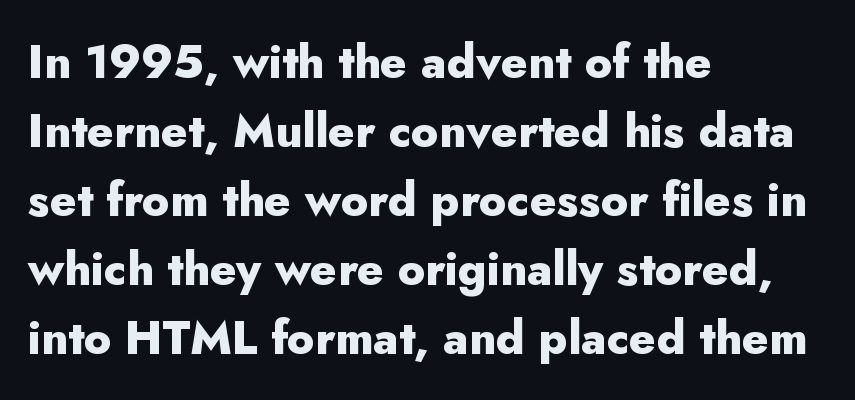
This block has exactly the height ordinary leading produces. Does the weight exceed regular? Yes, all the way to bold. Note the varied advance widths — an 'i' is clearly narrower than an 'm'. Inter-character spacing is left at the font's built-in metrics. No italicization has been applied; the sample stays upright.
